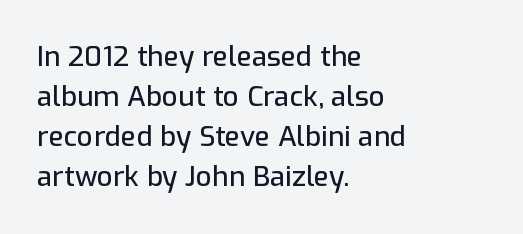
The image shows 28 px sans-serif type, upright; set left-aligned, normal line spacing (1.43x), normal letter spacing, not underlined; low stroke contrast and a medium x-height.
